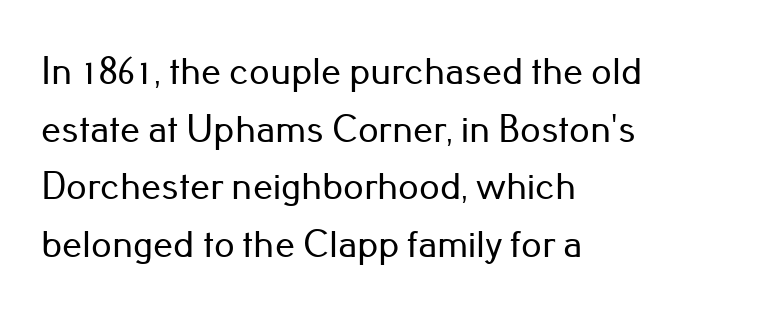
Students, observe: this is what conventionally led text looks like. Nothing sits at the stroke ends, so this counts as sans-serif. Descenders hang freely into open space. Does the copy run flush right? No — it runs flush left. The rendering uses natural spacing where letterforms have individual widths.
